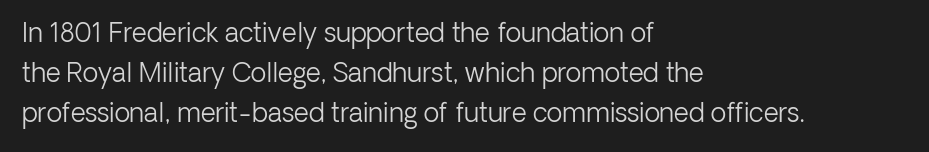
Q: Is the text bold? A: No.
Q: Is the text italic (slanted)? A: No, it is upright.
Q: Is the text underlined? A: No.
Q: How is the paragraph aligned? A: Left-aligned.
Q: Is the spacing between letters normal or unusually wide? A: Normal.
Q: Is the spacing between lines tight, normal or loose? A: Normal.
